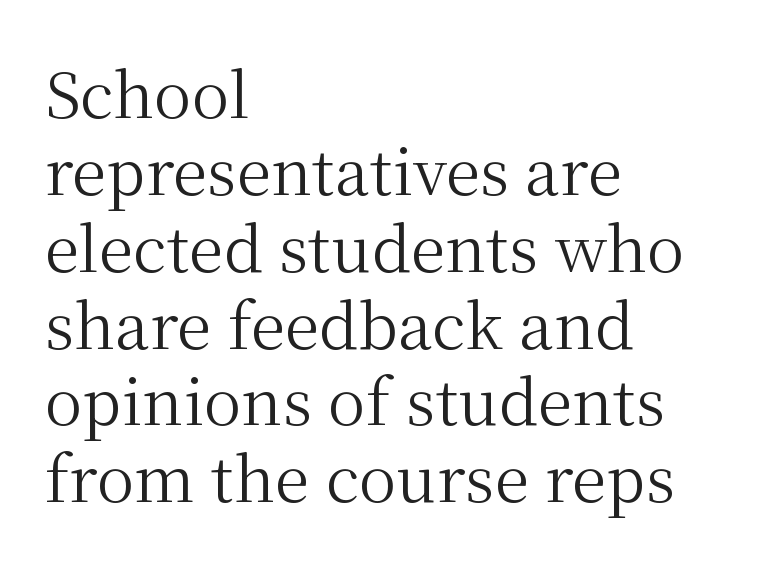
The image shows 63 px regular-weight serif type, upright; set left-aligned, line spacing 1.22x, normal letter spacing, not underlined; medium stroke contrast and a medium x-height.
